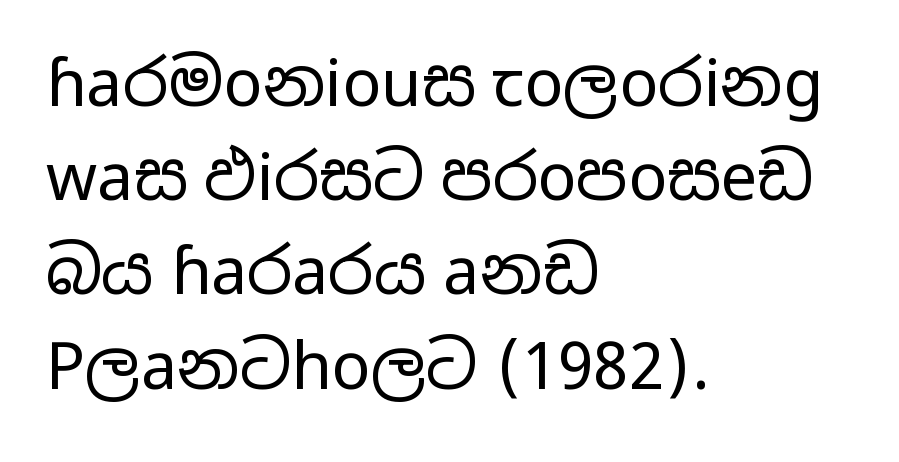
The image shows 65 px regular-weight, wide sans-serif type, upright; set left-aligned, normal line spacing (1.45x), normal letter spacing, not underlined; low stroke contrast and a medium x-height.
